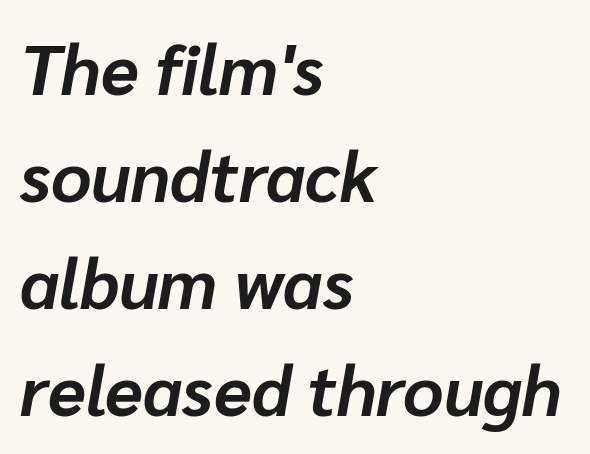
The image shows 70 px bold type, italic (leaning right); set left-aligned, normal line spacing (1.53x), normal letter spacing, not underlined; low stroke contrast and a medium x-height.
